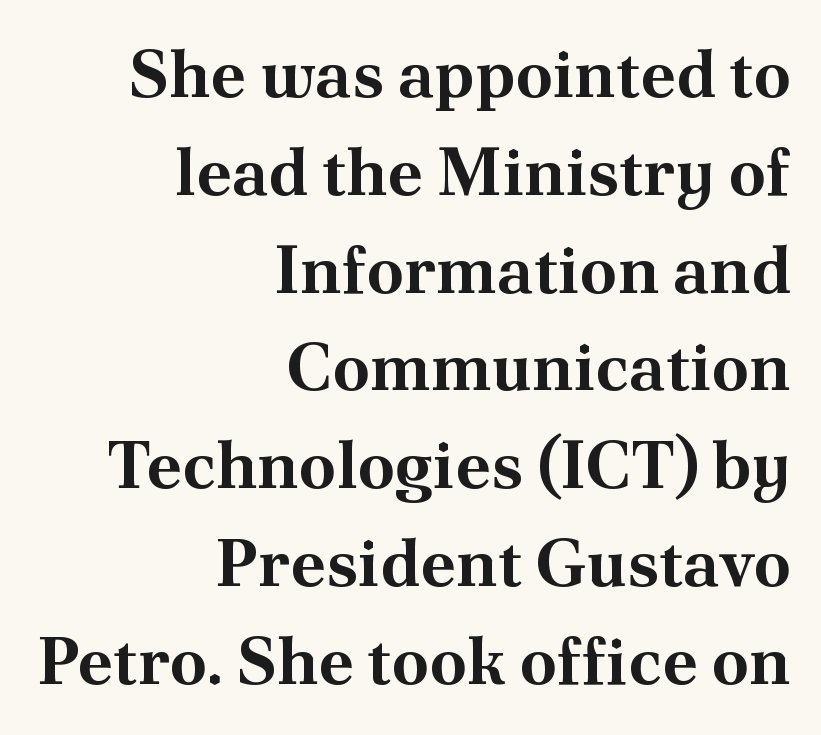
{"serif": "yes", "italic": "no", "bold": "yes", "weight": "bold", "width": "normal", "stroke_contrast": "medium", "x_height": "small", "monospaced": "no", "underline": "no", "align": "right", "line_spacing": "normal", "line_spacing_ratio": 1.46, "letter_spacing": "normal", "letter_spacing_em": 0.0, "glyph_px": 67}
